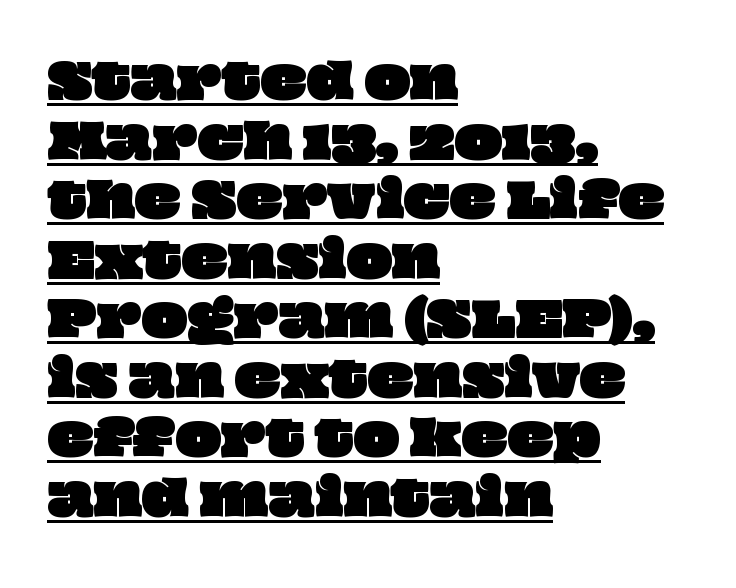
{"width": "wide", "stroke_contrast": "low", "x_height": "large", "monospaced": "no", "underline": "yes", "align": "left", "line_spacing_ratio": 1.24, "letter_spacing": "normal", "letter_spacing_em": 0.0, "glyph_px": 48}
